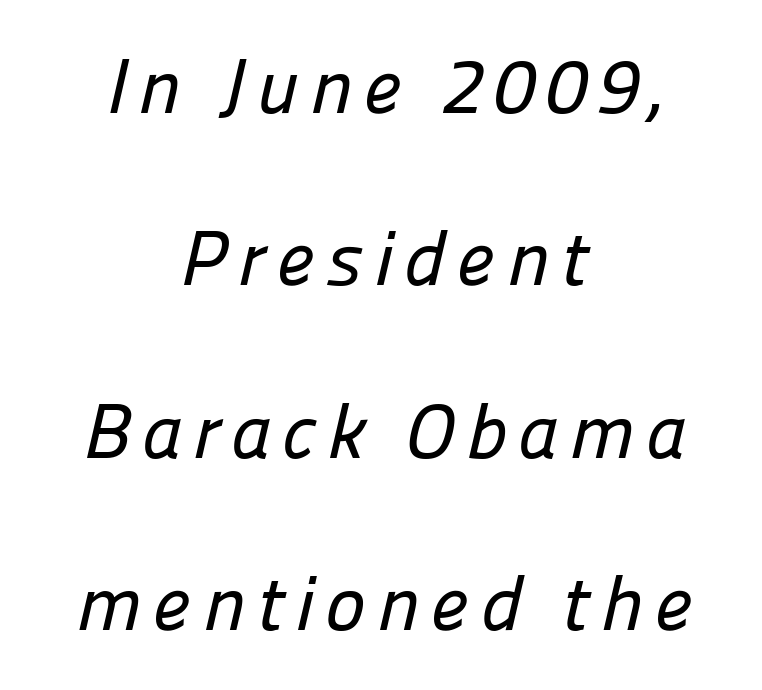
{"serif": "no", "width": "normal", "stroke_contrast": "low", "x_height": "medium", "monospaced": "no", "underline": "no", "align": "center", "line_spacing": "loose", "line_spacing_ratio": 2.24, "glyph_px": 77}
